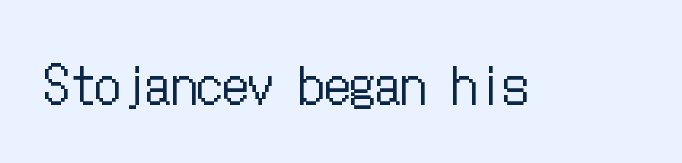
Q: Is the text bold? A: No.
Q: Is the text italic (slanted)? A: No, it is upright.
Q: Is the text underlined? A: No.
Q: Is the spacing between letters normal or unusually wide? A: Normal.
Q: Width (condensed, normal, or wide)? A: Condensed.
Q: Stroke contrast? A: Low.
Q: x-height? A: Medium.
